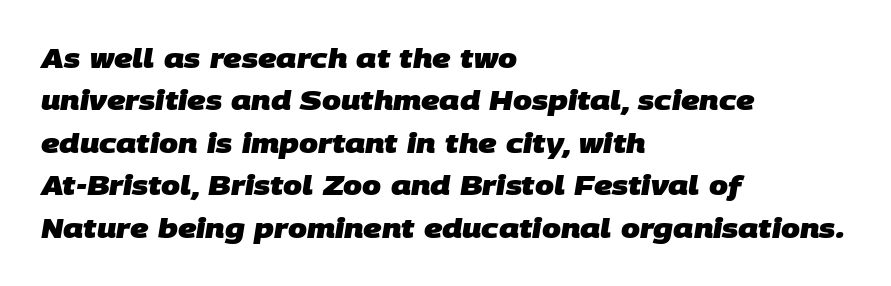
Q: Is the text bold? A: Yes.
Q: Is the text underlined? A: No.
Q: How is the paragraph aligned? A: Left-aligned.
Q: Is the spacing between letters normal or unusually wide? A: Normal.
Q: Is the spacing between lines tight, normal or loose? A: Normal.
